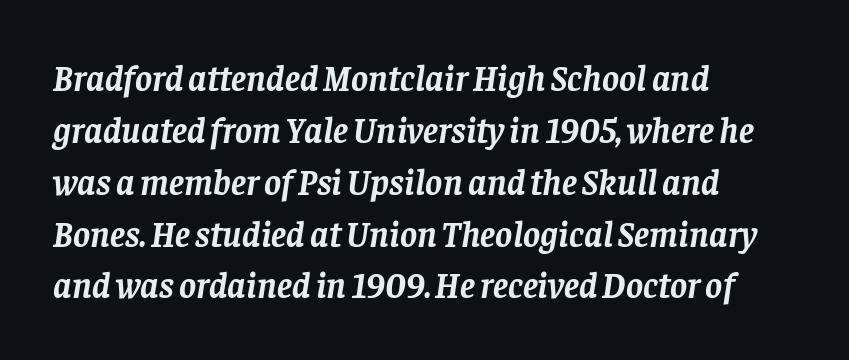
{"serif": "yes", "italic": "yes", "lean": "right", "slant_degrees": 8, "bold": "yes", "weight": "semibold", "width": "normal", "stroke_contrast": "low", "x_height": "large", "monospaced": "no", "underline": "no", "align": "left", "line_spacing": "normal", "line_spacing_ratio": 1.44, "letter_spacing": "normal", "letter_spacing_em": 0.0, "glyph_px": 36}
